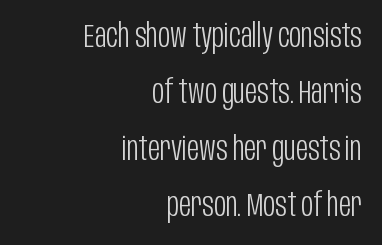
Q: Is the text bold? A: No.
Q: Is the text italic (slanted)? A: No, it is upright.
Q: Is the typeface a serif or a sans-serif typeface? A: Sans-serif.
Q: Is the text underlined? A: No.
Q: How is the paragraph aligned? A: Right-aligned.
Q: Is the spacing between letters normal or unusually wide? A: Normal.
Q: Width (condensed, normal, or wide)? A: Condensed.
Q: Stroke contrast? A: Low.
Q: x-height? A: Large.
Q: Monospaced? A: No.
